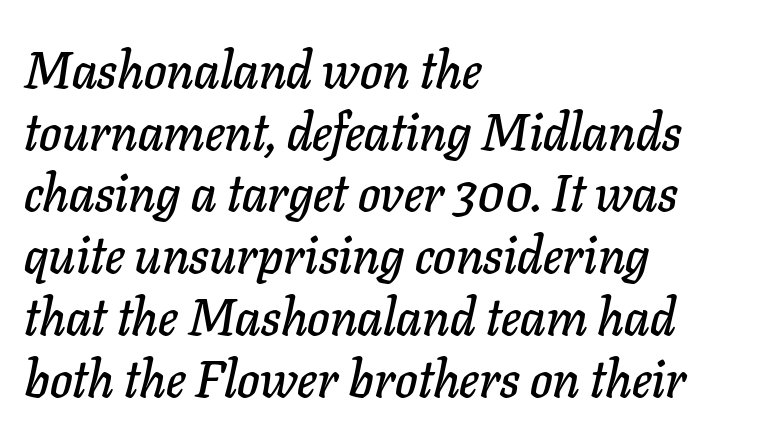
{"italic": "yes", "lean": "right", "slant_degrees": 11, "width": "normal", "stroke_contrast": "low", "x_height": "medium", "monospaced": "no", "underline": "no", "align": "left", "line_spacing_ratio": 1.21, "letter_spacing": "normal", "letter_spacing_em": 0.0, "glyph_px": 51}
